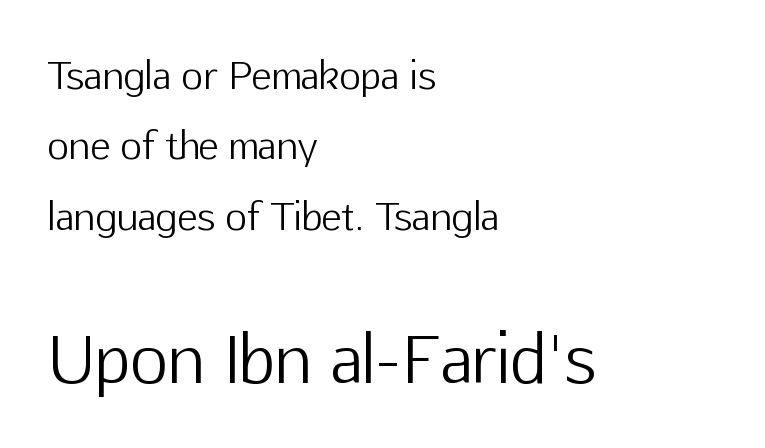
{"serif": "no", "italic": "no", "bold": "no", "weight": "light", "width": "normal", "stroke_contrast": "low", "x_height": "medium", "monospaced": "no", "underline": "no", "align": "left", "line_spacing_ratio": 1.85, "letter_spacing": "normal", "letter_spacing_em": 0.0, "larger_block": "second", "size_ratio": 1.74, "glyph_px": 66}
